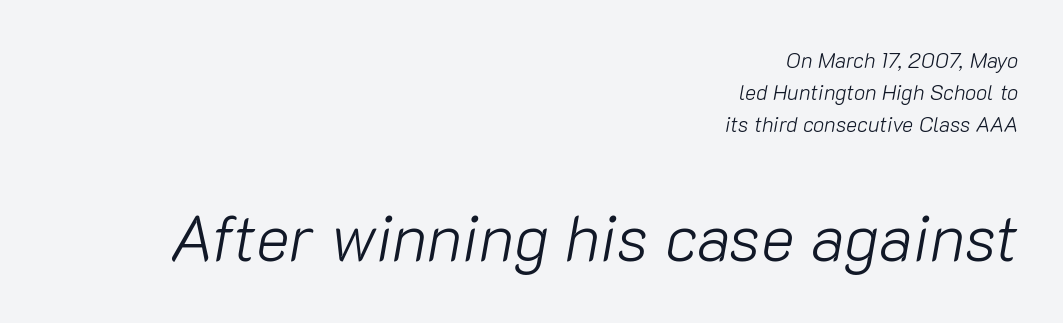
Q: Is the text bold? A: No.
Q: Is the text italic (slanted)? A: Yes, it leans right by about 10 degrees.
Q: Is the text underlined? A: No.
Q: How is the paragraph aligned? A: Right-aligned.
Q: Is the spacing between letters normal or unusually wide? A: Normal.
Q: Is the spacing between lines tight, normal or loose? A: Normal.
Q: Which block of text is set in a larger size, the first (top) or the second (bottom)? A: The second (bottom) one.
Q: Width (condensed, normal, or wide)? A: Normal.
Q: Stroke contrast? A: Low.
Q: x-height? A: Medium.
Q: Monospaced? A: No.
